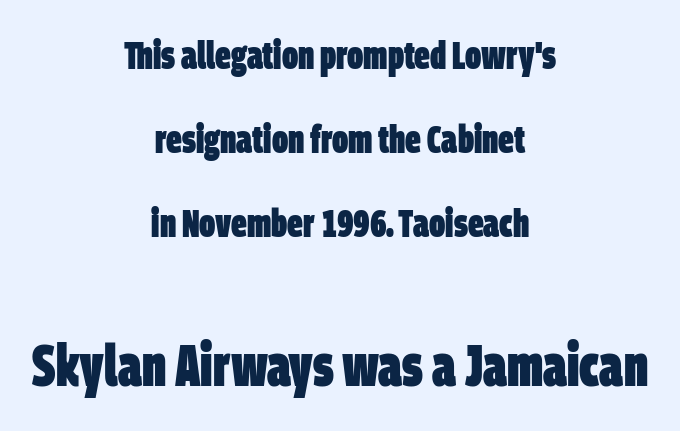
Q: Is the text bold? A: Yes.
Q: Is the typeface a serif or a sans-serif typeface? A: Sans-serif.
Q: Is the text underlined? A: No.
Q: How is the paragraph aligned? A: Centered.
Q: Is the spacing between letters normal or unusually wide? A: Normal.
Q: Is the spacing between lines tight, normal or loose? A: Loose.
Q: Which block of text is set in a larger size, the first (top) or the second (bottom)? A: The second (bottom) one.
Q: Width (condensed, normal, or wide)? A: Condensed.
Q: Stroke contrast? A: Low.
Q: x-height? A: Large.
Q: Monospaced? A: No.
